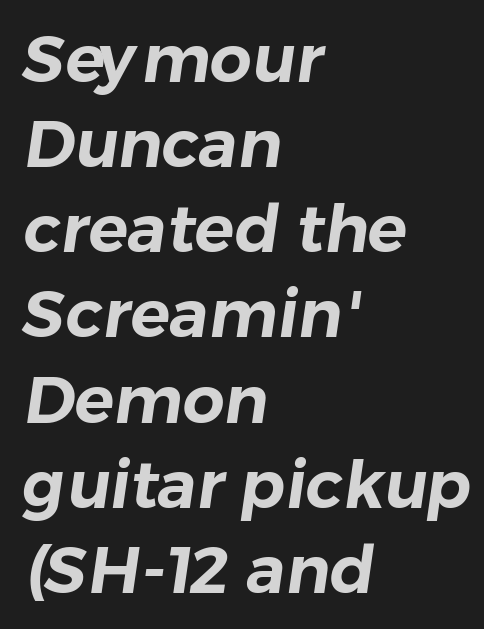
Q: Is the typeface a serif or a sans-serif typeface? A: Sans-serif.
Q: Is the text underlined? A: No.
Q: How is the paragraph aligned? A: Left-aligned.
Q: Is the spacing between letters normal or unusually wide? A: Normal.
Q: Is the spacing between lines tight, normal or loose? A: Normal.
Q: Width (condensed, normal, or wide)? A: Normal.
Q: Stroke contrast? A: Low.
Q: x-height? A: Medium.
Q: Monospaced? A: No.
